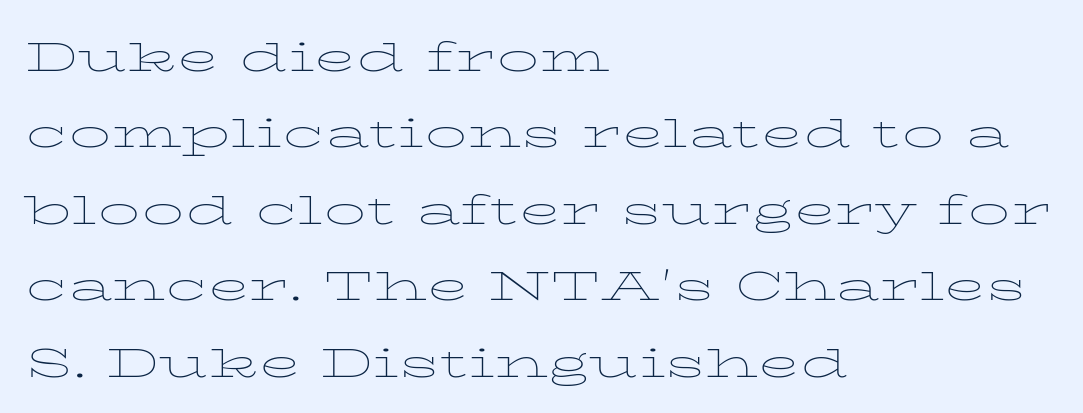
The rendering uses natural spacing where letterforms have individual widths. Every stem runs plumb, perpendicular to the baseline. Stems and bowls with no extra thickness — not bold. Students, note that the glyphs here touch the page at normal intervals. The words here are not underlined. One-word summary of the alignment: left.
